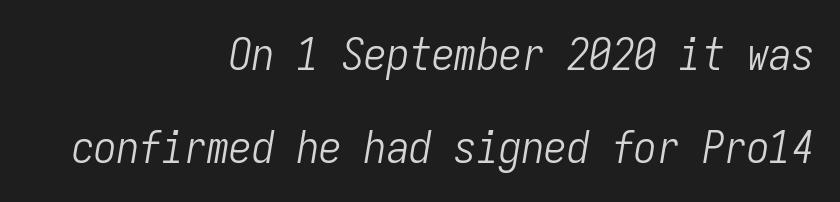
The space beneath each line is pristine and unruled. These lines stand farther apart than default settings would place them. The text carries the slant typical of an italic or oblique font. The strokes carry an ordinary text weight at most. Each letter, wide or thin by design, is forced into the same width here.
